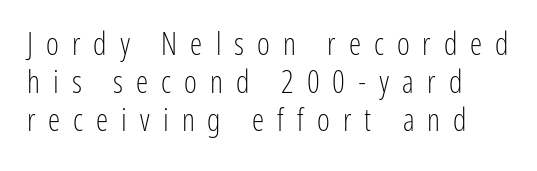
I'd call this a sans setting — the letters go barefoot. The face used here is proportionally spaced, like ordinary book or web type. Loose tracking; the words dissolve into strings of separated letters. Glance below the letters and you will spot only blank space.
